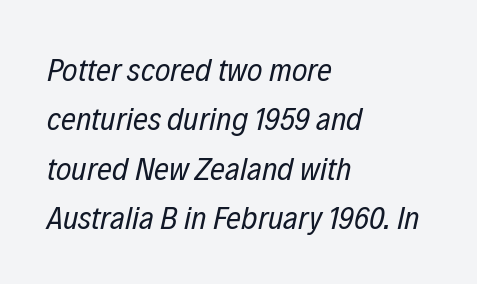
{"italic": "yes", "lean": "right", "slant_degrees": 12, "bold": "no", "weight": "regular", "width": "condensed", "stroke_contrast": "low", "x_height": "medium", "monospaced": "no", "underline": "no", "align": "left", "line_spacing": "normal", "line_spacing_ratio": 1.5, "letter_spacing": "normal", "letter_spacing_em": 0.0, "glyph_px": 33}
